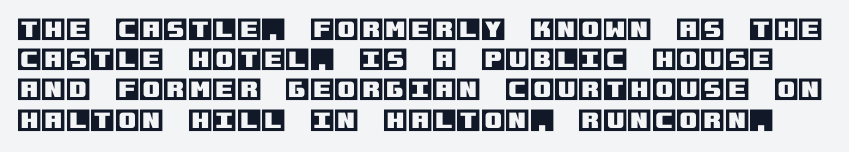
A bare baseline throughout the passage. Here the glyphs are tracked normally, forming tight word shapes. Posture: straight, roman, zero tilt.
